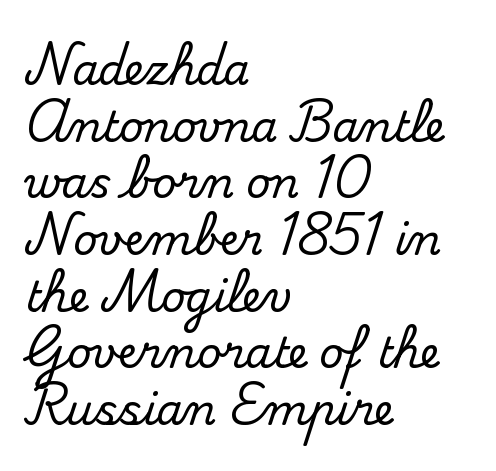
Nothing unusual about the tracking: characters are spaced as the font intends. The space directly below the letters is spotless. The typesetter chose a ragged-right arrangement here. The rendering uses natural spacing where letterforms have individual widths.
